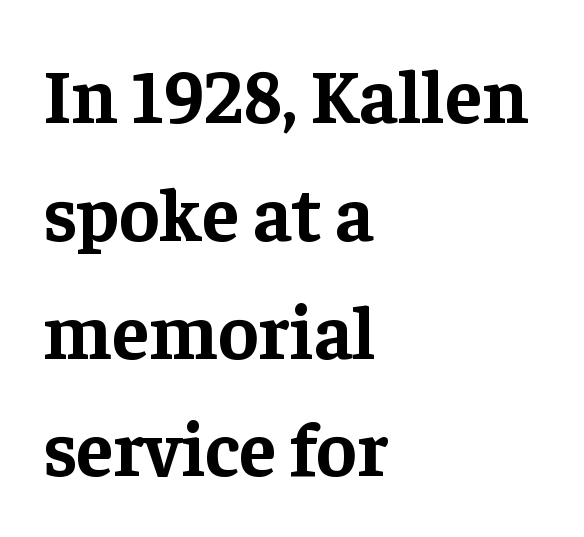
{"serif": "yes", "italic": "no", "bold": "yes", "weight": "bold", "width": "normal", "stroke_contrast": "low", "x_height": "medium", "monospaced": "no", "underline": "no", "align": "left", "line_spacing": "normal", "line_spacing_ratio": 1.55, "letter_spacing": "normal", "letter_spacing_em": 0.0, "glyph_px": 76}
